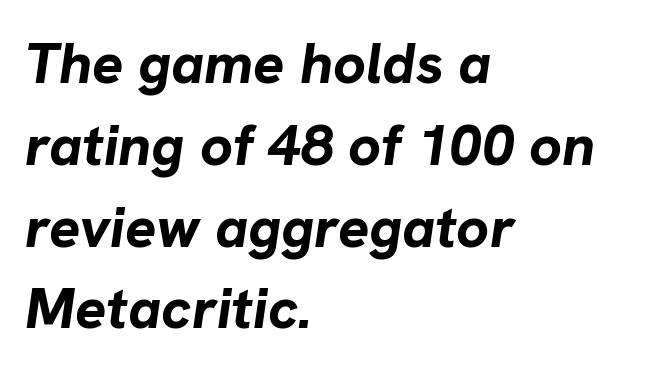
Default kerning and tracking; the words read as compact shapes. Spacing verdict: proportional, widths tailored to each character. Compared with typical paragraphs, the rows here are spaced about the same. This sample is left-justified, so line endings fall wherever the words run out. I'd describe the lettering as bold — thick and assertive.
